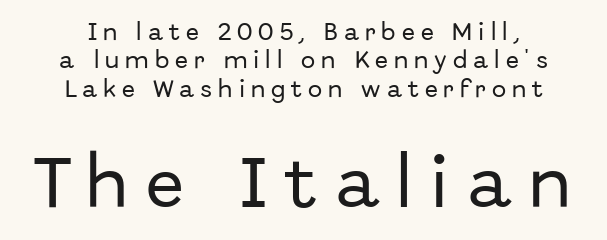
The image shows 56 px sans-serif type, upright; set centered, normal line spacing (1.5x), unusually wide letter spacing (+0.32 em), not underlined; the second (bottom) block is 2.95x larger; low stroke contrast and a medium x-height.
